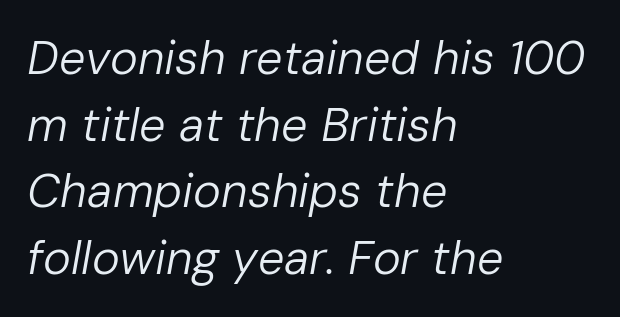
The image shows 47 px regular-weight type, italic (leaning right); set left-aligned, normal line spacing (1.42x), normal letter spacing, not underlined; low stroke contrast and a medium x-height.
